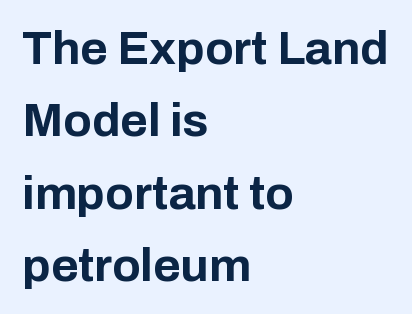
{"serif": "no", "italic": "no", "bold": "yes", "weight": "bold", "width": "normal", "stroke_contrast": "low", "x_height": "medium", "monospaced": "no", "underline": "no", "align": "left", "line_spacing": "normal", "line_spacing_ratio": 1.54, "letter_spacing": "normal", "letter_spacing_em": 0.0, "glyph_px": 47}
